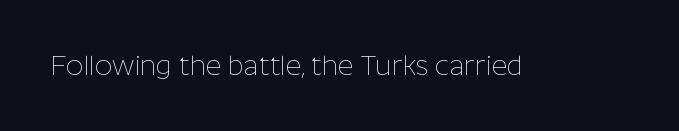
Q: Is the text bold? A: No.
Q: Is the text italic (slanted)? A: No, it is upright.
Q: Is the text underlined? A: No.
Q: Is the spacing between letters normal or unusually wide? A: Normal.
